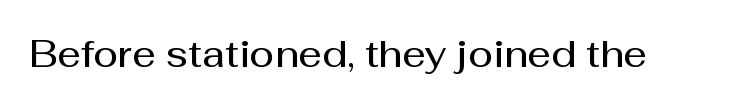
{"serif": "no", "italic": "no", "bold": "semi", "weight": "semibold", "width": "normal", "stroke_contrast": "medium", "x_height": "medium", "monospaced": "no", "underline": "no", "letter_spacing": "normal", "letter_spacing_em": 0.0, "glyph_px": 37}
